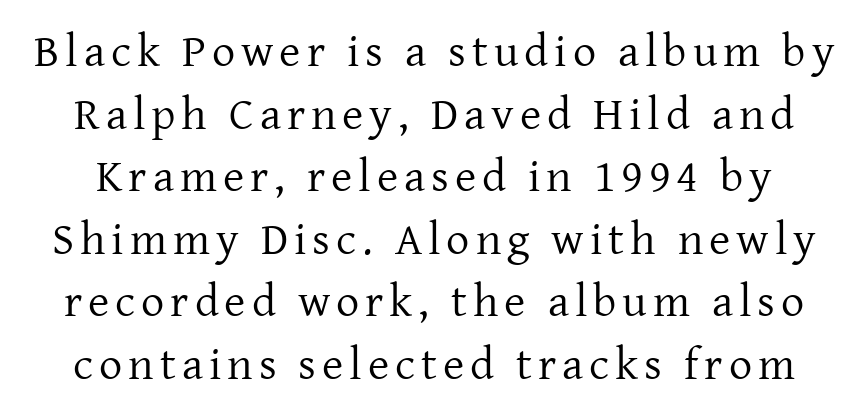
The image shows 46 px regular-weight serif type, upright; set normal line spacing (1.36x), not underlined; low stroke contrast and a medium x-height.
